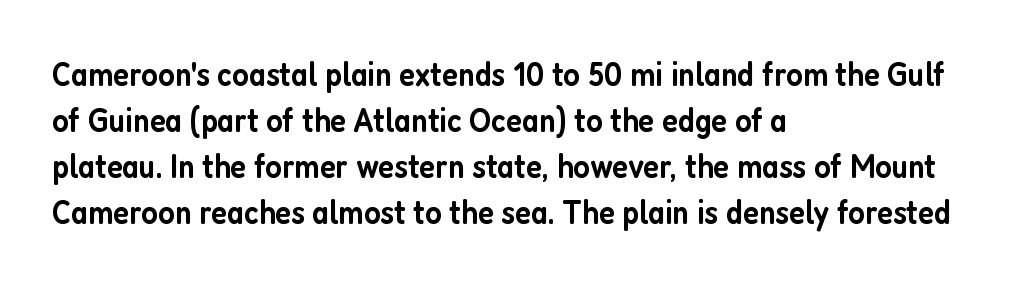
Compared with an ordinary text face, these strokes are moderately heavier — a semibold. You could call the tracking neutral — neither tight nor loose. Quick note: underline off. The font family rendered here belongs to the sans-serif group. Here the designer chose a conventional face with non-uniform glyph widths. The font's upright variant was chosen for this text.
